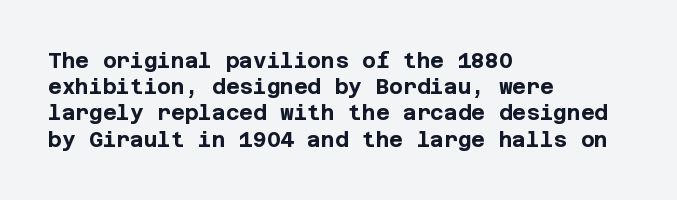
Does the weight exceed regular? Yes, all the way to bold. A typesetter would mark this as roman, not italic. The glyphs are unaccompanied by any horizontal stroke below them. Interline gaps are of average width in this sample. The horizontal fit of the characters is conventional and even.
